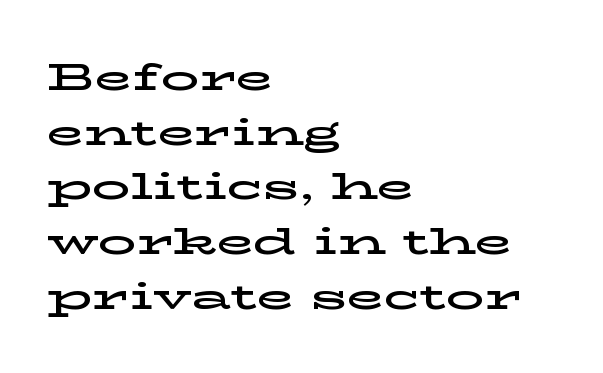
Q: Is the text italic (slanted)? A: No, it is upright.
Q: Is the typeface a serif or a sans-serif typeface? A: Serif.
Q: Is the text underlined? A: No.
Q: How is the paragraph aligned? A: Left-aligned.
Q: Is the spacing between letters normal or unusually wide? A: Normal.
Q: Is the spacing between lines tight, normal or loose? A: Normal.
Q: Width (condensed, normal, or wide)? A: Wide.
Q: Stroke contrast? A: Low.
Q: x-height? A: Medium.
Q: Monospaced? A: No.
